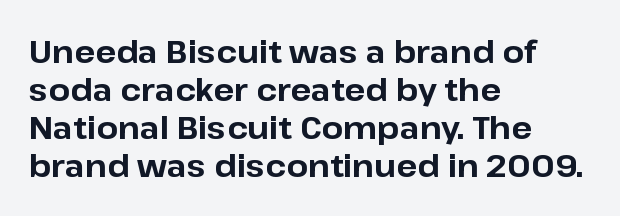
{"serif": "no", "italic": "no", "bold": "yes", "weight": "bold", "width": "normal", "stroke_contrast": "low", "x_height": "medium", "monospaced": "no", "underline": "no", "align": "left", "line_spacing_ratio": 1.23, "letter_spacing": "normal", "letter_spacing_em": 0.0, "glyph_px": 31}
